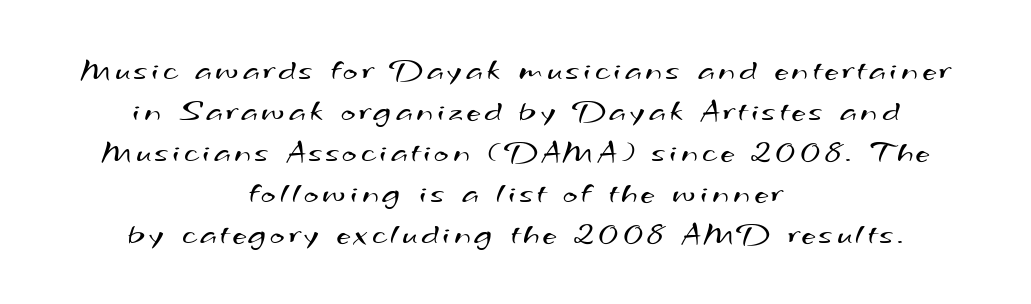
Weight class: somewhere from thin through regular. Where is the straight margin? There isn't one; the lines are centered. Check where the strokes stop: nothing finishes them off — pure sans. This sample keeps an unexceptional amount of space between lines.
